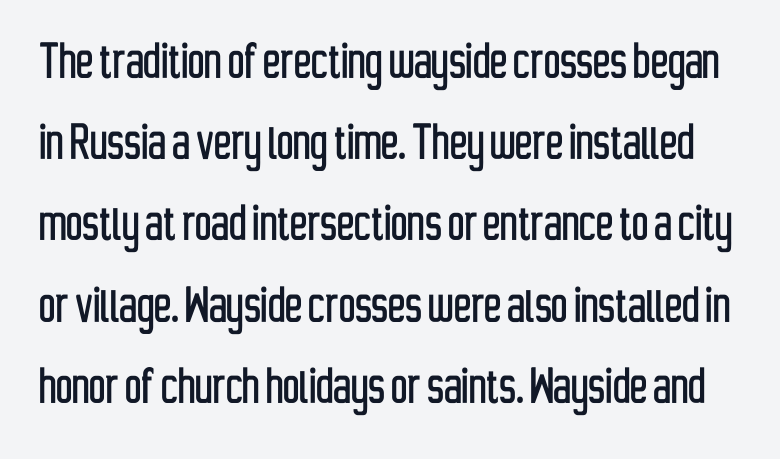
Q: Is the text italic (slanted)? A: No, it is upright.
Q: Is the typeface a serif or a sans-serif typeface? A: Sans-serif.
Q: Is the text underlined? A: No.
Q: Is the spacing between letters normal or unusually wide? A: Normal.
Q: Is the spacing between lines tight, normal or loose? A: Normal.
Q: Width (condensed, normal, or wide)? A: Condensed.
Q: Stroke contrast? A: Low.
Q: x-height? A: Medium.
Q: Monospaced? A: No.
